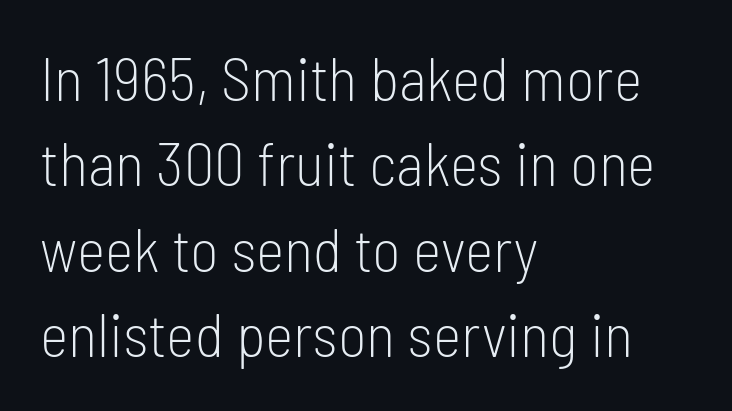
The image shows 61 px light, condensed sans-serif type, upright; set left-aligned, normal line spacing (1.4x), normal letter spacing, not underlined; low stroke contrast and a medium x-height.
